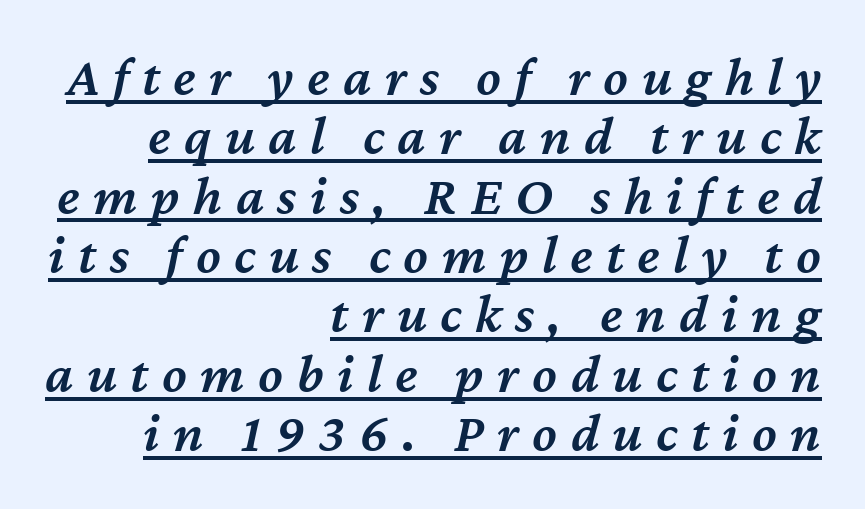
Beneath each row of characters lies a ruled line. Line endings align vertically; line beginnings do not. The line-height multiplier appears low, near solid setting. These lines are rendered in a variable-pitch font. Weight check: semibold — heavier than regular, not quite bold. Rendered with sloped, italic letterforms.
